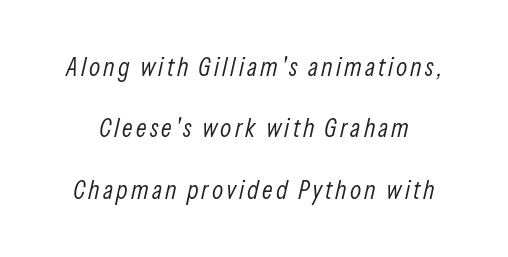
The specimen omits any rule beneath the text block's lines. Letters have the restrained weight of plain body copy at most. Slant detected: the letters are inclined. The rendering uses a large line-height, opening up the rows.
